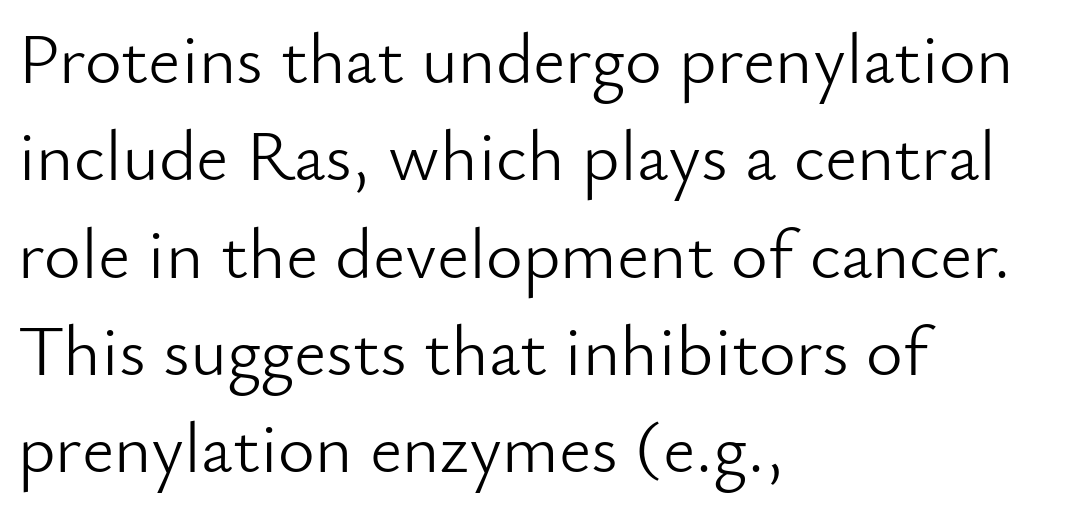
The image shows 71 px light sans-serif type, upright; set left-aligned, normal line spacing (1.37x), normal letter spacing, not underlined; low stroke contrast and a small x-height.
